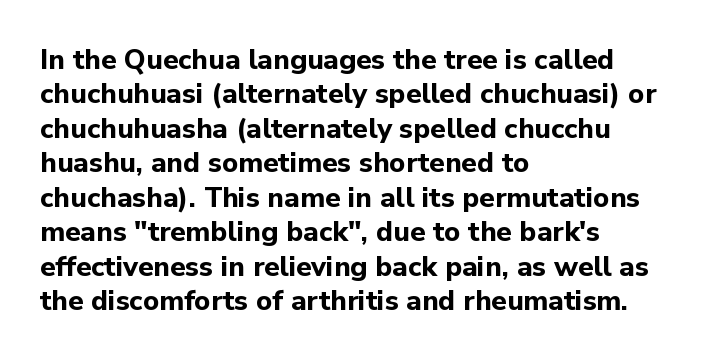
{"serif": "no", "italic": "no", "bold": "yes", "weight": "bold", "width": "normal", "stroke_contrast": "low", "x_height": "medium", "monospaced": "no", "underline": "no", "align": "left", "line_spacing_ratio": 1.23, "letter_spacing": "normal", "letter_spacing_em": 0.0, "glyph_px": 28}
